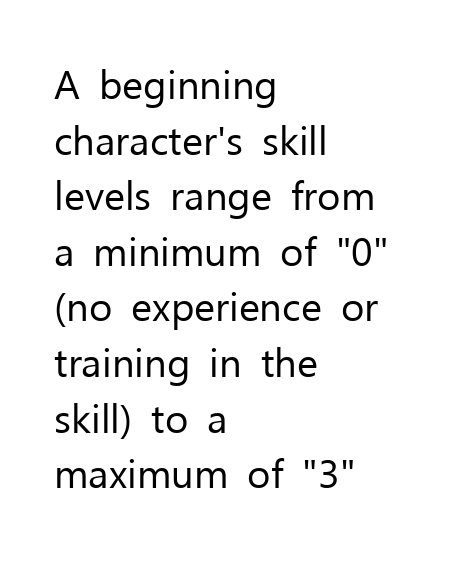
The lines in this sample share a left origin and differ only in where they stop. A typesetter would mark this as roman, not italic. The weight tops out at a normal text grade. This sample has the flowing, uneven cadence of proportional lettering.
